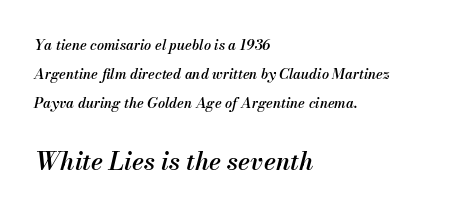
Q: Is the text bold? A: Semi-bold.
Q: Is the text italic (slanted)? A: Yes, it leans right by about 13 degrees.
Q: Is the text underlined? A: No.
Q: How is the paragraph aligned? A: Left-aligned.
Q: Is the spacing between letters normal or unusually wide? A: Normal.
Q: Is the spacing between lines tight, normal or loose? A: Loose.
Q: Which block of text is set in a larger size, the first (top) or the second (bottom)? A: The second (bottom) one.
